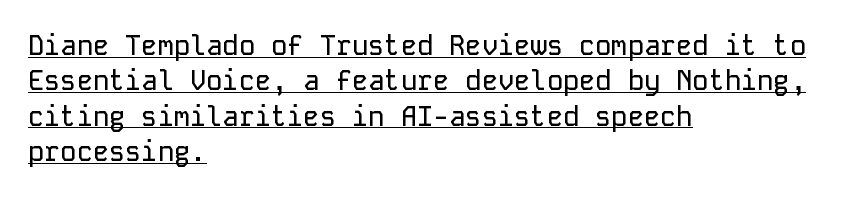
The image shows 27 px text type, upright; set left-aligned, normal line spacing (1.31x), normal letter spacing, underlined.
